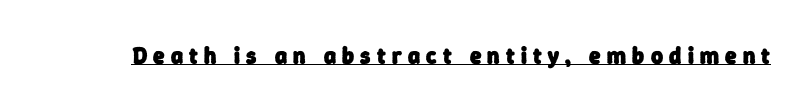
The image shows 23 px bold type; set unusually wide letter spacing (+0.27 em), underlined.
